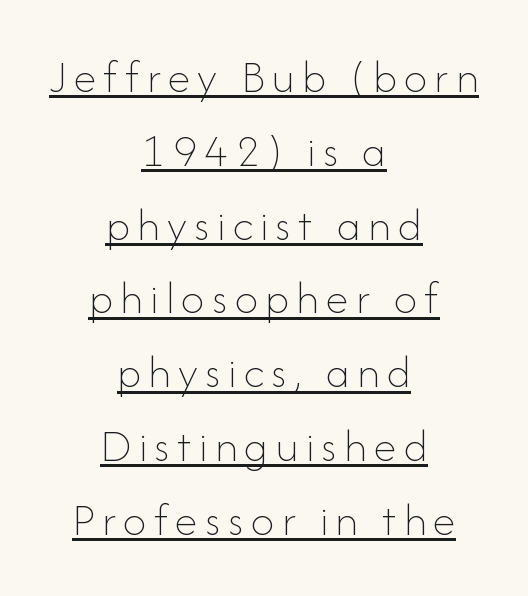
Each new line begins a customary step beneath the previous one. The type sits square on the baseline with zero lean. The font is comparable to plain body text, perhaps lighter. Reading down the block, each line starts at a different indent, mirrored at its end. The face used here is proportionally spaced, like ordinary book or web type.
